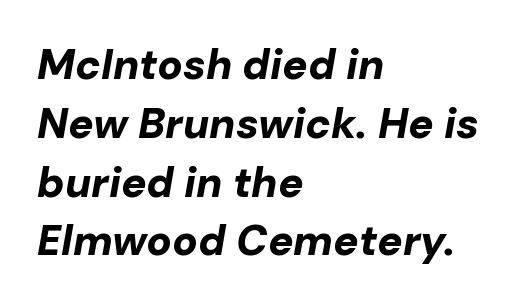
The space directly below the letters is spotless. The vertical gap from one line to the next is medium. This sample uses plain, unmodified letter spacing. I'd describe the lettering as bold — thick and assertive.
